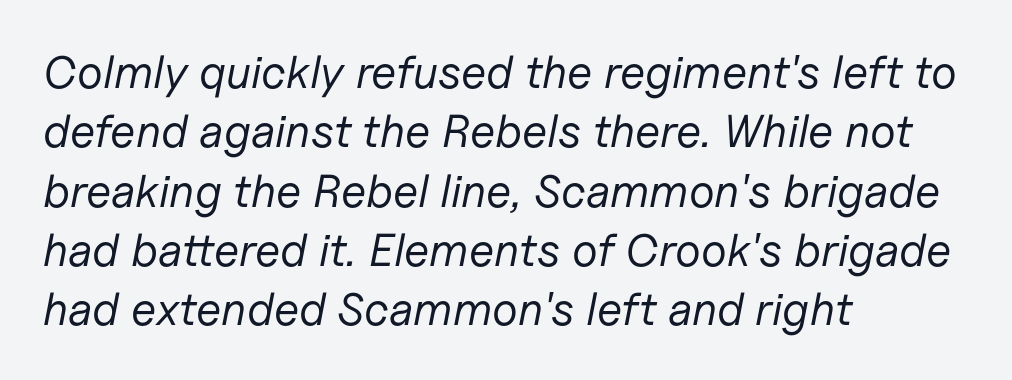
{"italic": "yes", "lean": "right", "slant_degrees": 11, "bold": "no", "weight": "regular", "width": "normal", "stroke_contrast": "low", "x_height": "medium", "monospaced": "no", "underline": "no", "align": "left", "line_spacing": "normal", "line_spacing_ratio": 1.29, "letter_spacing": "normal", "letter_spacing_em": 0.0, "glyph_px": 46}
